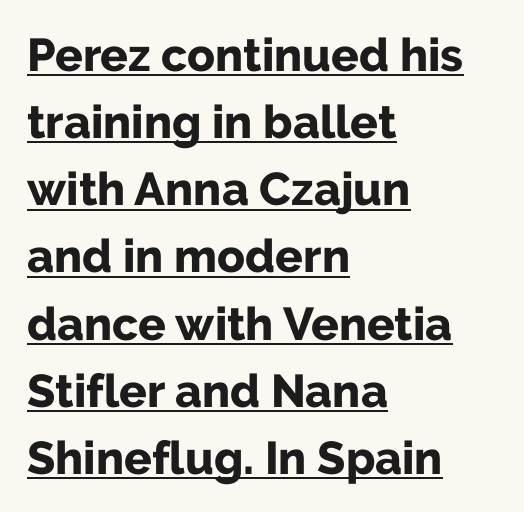
Q: Is the text bold? A: Yes.
Q: Is the text italic (slanted)? A: No, it is upright.
Q: Is the typeface a serif or a sans-serif typeface? A: Sans-serif.
Q: Is the text underlined? A: Yes.
Q: How is the paragraph aligned? A: Left-aligned.
Q: Is the spacing between letters normal or unusually wide? A: Normal.
Q: Is the spacing between lines tight, normal or loose? A: Normal.
Q: Width (condensed, normal, or wide)? A: Normal.
Q: Stroke contrast? A: Low.
Q: x-height? A: Medium.
Q: Monospaced? A: No.
